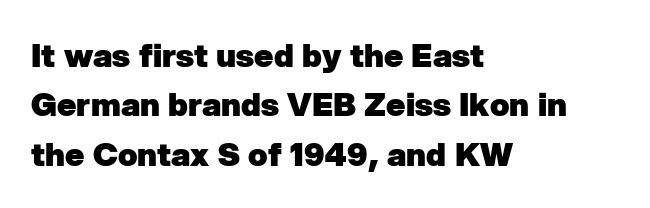
These lines are set flush left with a ragged right edge. Letterform terminals end flat and unadorned throughout the passage. Observe the ordinary spacing: letters are neighbours, not strangers. The passage shown is typed in a proportional face where columns would drift. A clean baseline with only descenders dipping below it. The typesetting leans heavy: a genuine bold.
